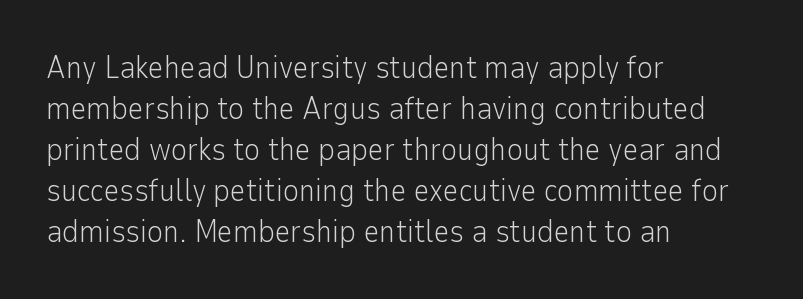
Q: Is the text bold? A: No.
Q: Is the text italic (slanted)? A: No, it is upright.
Q: Is the typeface a serif or a sans-serif typeface? A: Sans-serif.
Q: Is the text underlined? A: No.
Q: How is the paragraph aligned? A: Left-aligned.
Q: Is the spacing between letters normal or unusually wide? A: Normal.
Q: Is the spacing between lines tight, normal or loose? A: Normal.
Q: Width (condensed, normal, or wide)? A: Normal.
Q: Stroke contrast? A: Low.
Q: x-height? A: Medium.
Q: Monospaced? A: No.
